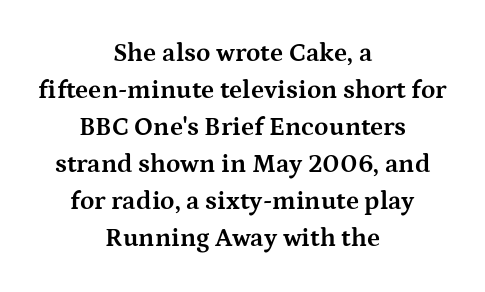
Summary of vertical rhythm: regular, with standard interline spacing. This is heavy type, rendered in bold. Rendered with straight, roman letterforms. Letters rest on an invisible, unmarked baseline.
